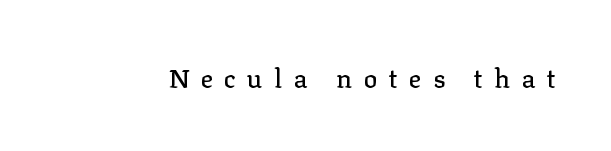
The foot of each line stays bare and open. Characters follow at a spacing far wider than the type designer built in. These lines were composed using upright roman letters.
